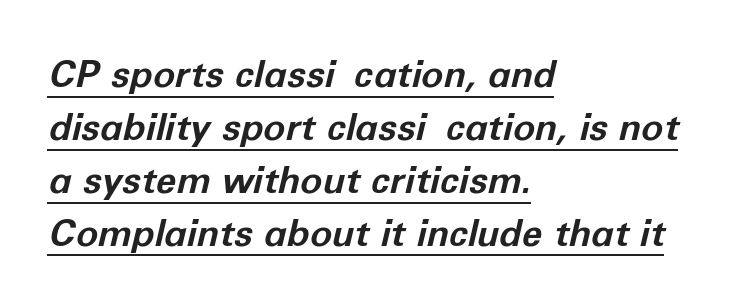
{"italic": "yes", "lean": "right", "slant_degrees": 12, "bold": "yes", "weight": "bold", "width": "normal", "stroke_contrast": "low", "x_height": "medium", "monospaced": "no", "underline": "yes", "align": "left", "line_spacing": "normal", "line_spacing_ratio": 1.43, "letter_spacing": "normal", "letter_spacing_em": 0.0, "glyph_px": 37}
